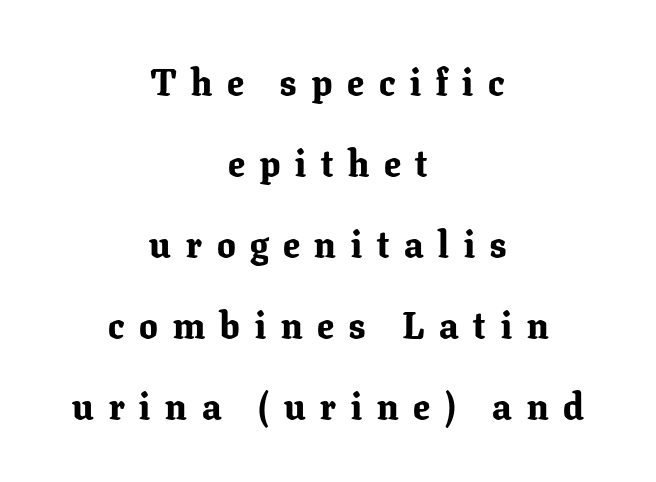
{"serif": "yes", "italic": "no", "bold": "yes", "weight": "bold", "width": "normal", "stroke_contrast": "low", "x_height": "medium", "monospaced": "no", "underline": "no", "align": "center", "line_spacing": "loose", "line_spacing_ratio": 2.19, "letter_spacing": "wide", "letter_spacing_em": 0.4, "glyph_px": 37}
